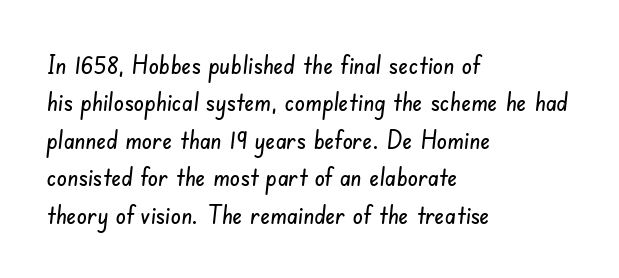
The image shows 26 px text type; set left-aligned, normal line spacing (1.44x), normal letter spacing, not underlined.
